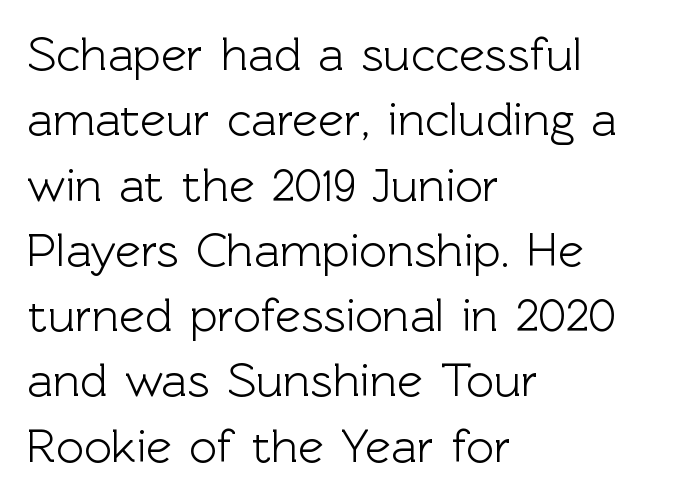
Q: Is the text italic (slanted)? A: No, it is upright.
Q: Is the typeface a serif or a sans-serif typeface? A: Sans-serif.
Q: Is the text underlined? A: No.
Q: How is the paragraph aligned? A: Left-aligned.
Q: Is the spacing between letters normal or unusually wide? A: Normal.
Q: Is the spacing between lines tight, normal or loose? A: Normal.
Q: Width (condensed, normal, or wide)? A: Normal.
Q: x-height? A: Medium.
Q: Monospaced? A: No.
